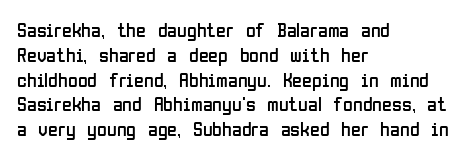
{"italic": "no", "bold": "no", "underline": "no", "align": "left", "line_spacing_ratio": 1.24, "letter_spacing": "normal", "letter_spacing_em": 0.0, "glyph_px": 20}
